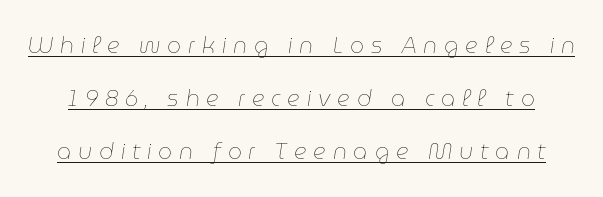
Q: Is the text bold? A: No.
Q: Is the text italic (slanted)? A: Yes, it leans right by about 9 degrees.
Q: Is the text underlined? A: Yes.
Q: Is the spacing between letters normal or unusually wide? A: Unusually wide.
Q: Is the spacing between lines tight, normal or loose? A: Loose.
